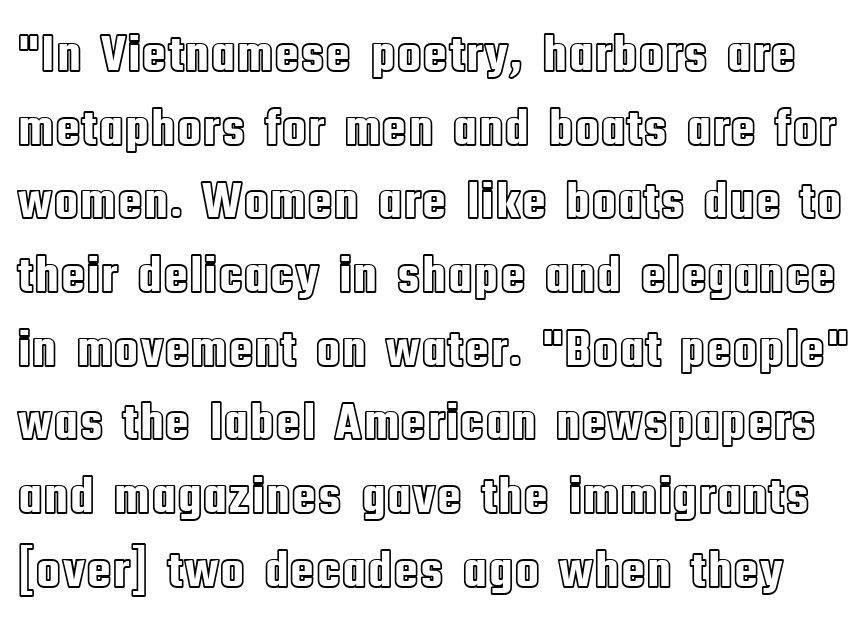
Rendered with straight, roman letterforms. Vertically, the passage feels balanced, rows spaced as you'd expect. Spacing verdict: proportional, widths tailored to each character. A clean baseline with only descenders dipping below it.
